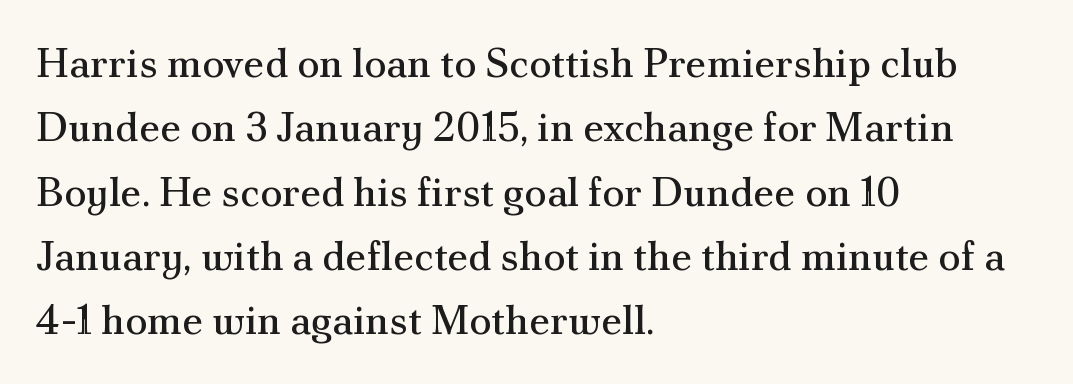
Q: Is the text bold? A: No.
Q: Is the text italic (slanted)? A: No, it is upright.
Q: Is the typeface a serif or a sans-serif typeface? A: Serif.
Q: Is the text underlined? A: No.
Q: How is the paragraph aligned? A: Left-aligned.
Q: Is the spacing between letters normal or unusually wide? A: Normal.
Q: Is the spacing between lines tight, normal or loose? A: Normal.
Q: Width (condensed, normal, or wide)? A: Normal.
Q: Stroke contrast? A: Medium.
Q: x-height? A: Small.
Q: Monospaced? A: No.
